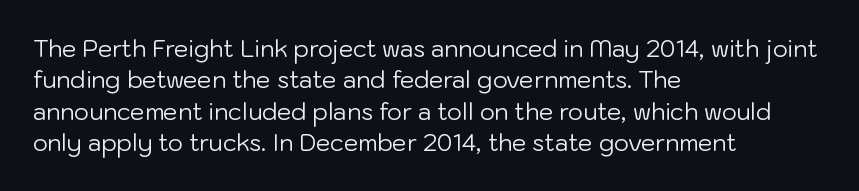
The image shows 23 px text type, upright; set left-aligned, normal line spacing (1.36x), normal letter spacing, not underlined.
